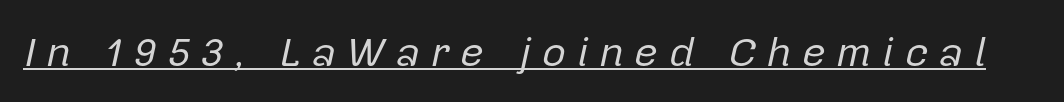
The image shows 42 px regular-weight type, italic (leaning right); set unusually wide letter spacing (+0.25 em), underlined; low stroke contrast and a medium x-height.
